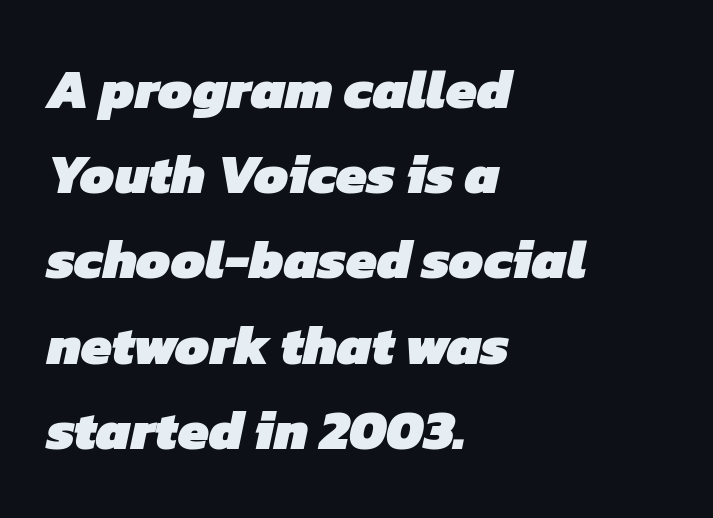
The image shows 55 px heavy sans-serif type; set left-aligned, normal line spacing (1.55x), normal letter spacing, not underlined; low stroke contrast and a medium x-height.
